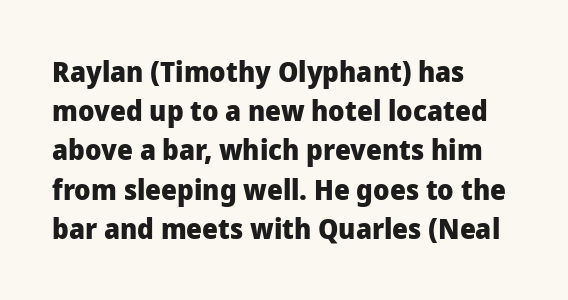
The image shows 28 px heavy sans-serif type, upright; set left-aligned, normal line spacing (1.4x), normal letter spacing, not underlined; low stroke contrast and a medium x-height.
